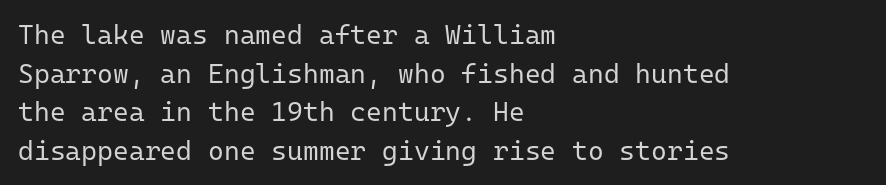
Q: Is the text bold? A: No.
Q: Is the text italic (slanted)? A: No, it is upright.
Q: Is the text underlined? A: No.
Q: How is the paragraph aligned? A: Left-aligned.
Q: Is the spacing between letters normal or unusually wide? A: Normal.
Q: Is the spacing between lines tight, normal or loose? A: Normal.
